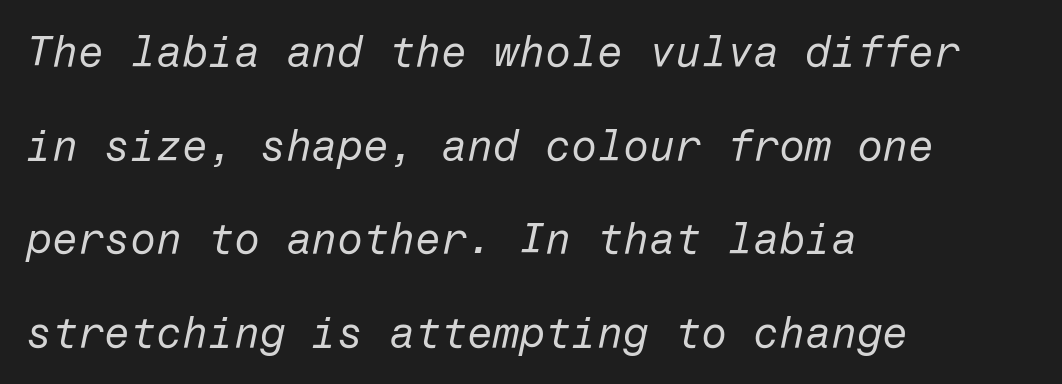
The passage shown has conventional tracking throughout. Observe the lean: these are italic letterforms. The area under the type is left untouched. No heavy texture on the line: the type isn't bold.
